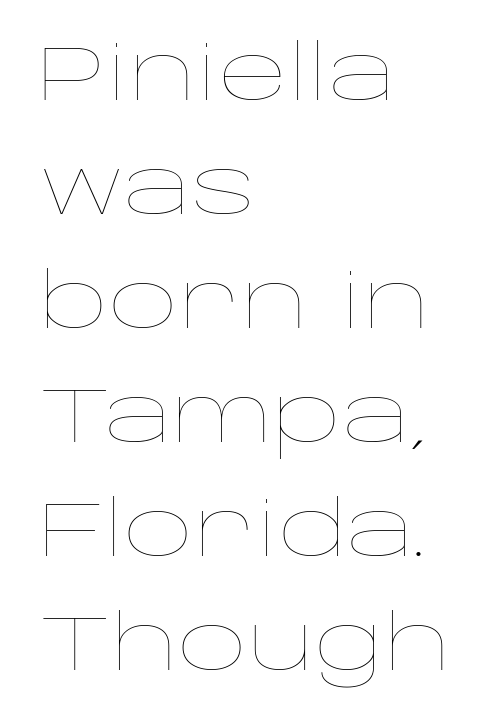
Q: Is the text bold? A: No.
Q: Is the text italic (slanted)? A: No, it is upright.
Q: Is the text underlined? A: No.
Q: How is the paragraph aligned? A: Left-aligned.
Q: Is the spacing between letters normal or unusually wide? A: Normal.
Q: Is the spacing between lines tight, normal or loose? A: Normal.
Q: Width (condensed, normal, or wide)? A: Wide.
Q: Stroke contrast? A: Low.
Q: x-height? A: Large.
Q: Monospaced? A: No.
